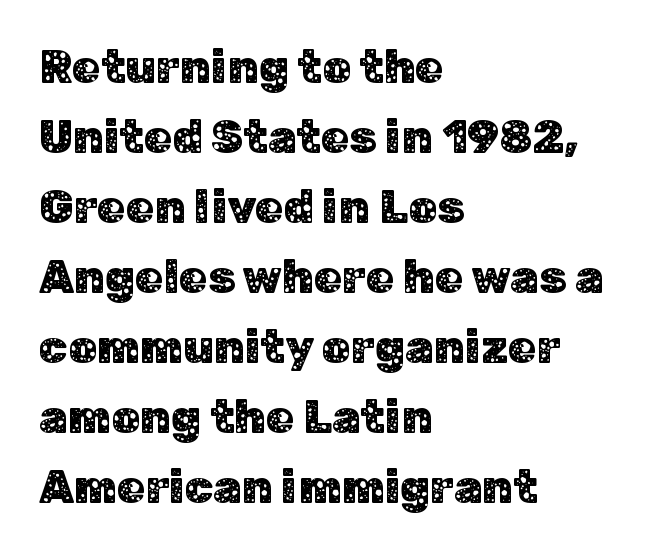
Students, observe: this is what conventionally led text looks like. Proportional: the letters do not fall into vertical columns. Plain, unruled lines of type. A classic flush-left, rag-right setting is used for this passage. The face used here is a sans, in the tradition of grotesques and geometrics.
